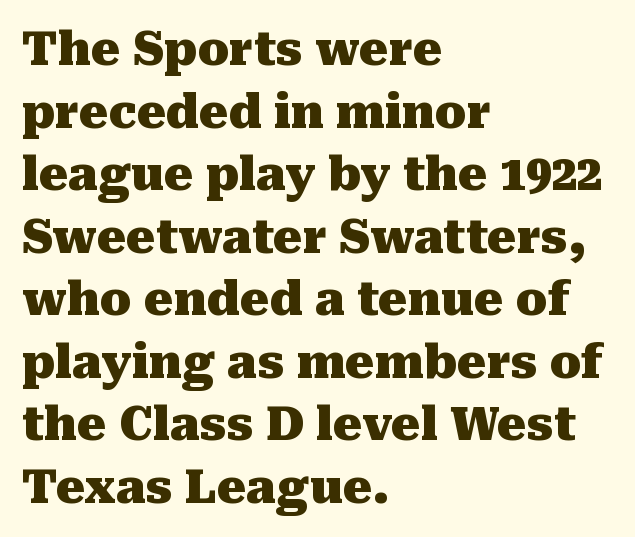
Notice how the stems are strictly vertical — no italics here. The glyphs are unaccompanied by any horizontal stroke below them. Whoever set this chose a conventional vertical rhythm. Short note: letters normally spaced.
